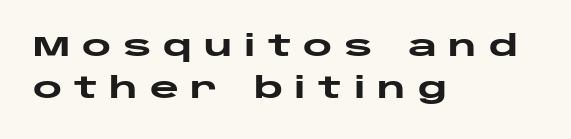
{"serif": "no", "italic": "no", "bold": "yes", "weight": "heavy", "width": "wide", "stroke_contrast": "low", "x_height": "large", "monospaced": "no", "underline": "no", "align": "left", "line_spacing": "normal", "line_spacing_ratio": 1.51, "letter_spacing": "wide", "letter_spacing_em": 0.42, "glyph_px": 28}
